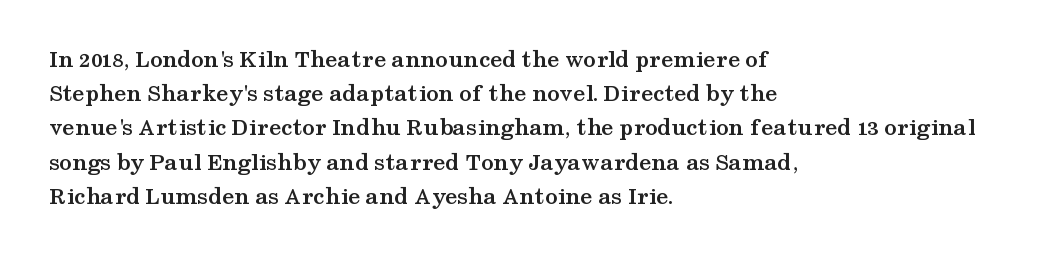
{"italic": "no", "bold": "yes", "underline": "no", "align": "left", "line_spacing": "normal", "line_spacing_ratio": 1.37, "letter_spacing": "normal", "letter_spacing_em": 0.0, "glyph_px": 25}
